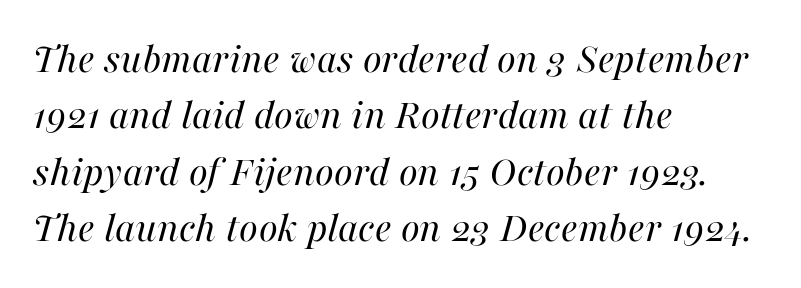
Q: Is the text bold? A: No.
Q: Is the text italic (slanted)? A: Yes, it leans right by about 16 degrees.
Q: Is the text underlined? A: No.
Q: How is the paragraph aligned? A: Left-aligned.
Q: Is the spacing between letters normal or unusually wide? A: Normal.
Q: Is the spacing between lines tight, normal or loose? A: Normal.
Q: Width (condensed, normal, or wide)? A: Normal.
Q: Stroke contrast? A: High.
Q: x-height? A: Medium.
Q: Monospaced? A: No.
